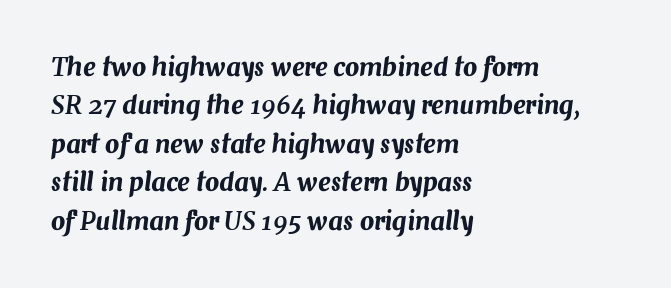
Q: Is the text italic (slanted)? A: Yes, it leans right by about 7 degrees.
Q: Is the text underlined? A: No.
Q: How is the paragraph aligned? A: Left-aligned.
Q: Is the spacing between letters normal or unusually wide? A: Normal.
Q: Is the spacing between lines tight, normal or loose? A: Normal.
